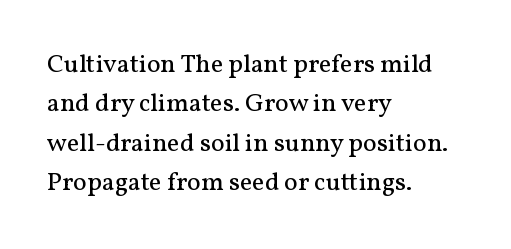
{"italic": "no", "bold": "no", "underline": "no", "align": "left", "line_spacing": "normal", "line_spacing_ratio": 1.51, "letter_spacing": "normal", "letter_spacing_em": 0.0, "glyph_px": 26}
